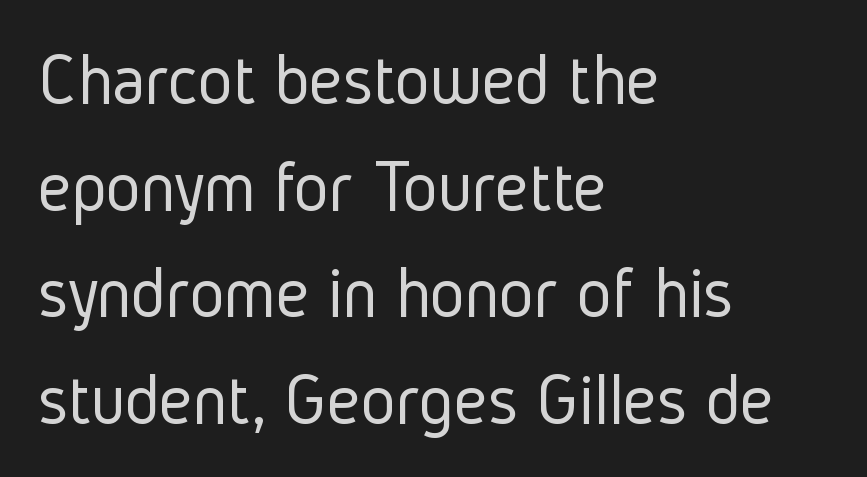
The face used here is proportionally spaced, like ordinary book or web type. Compared with a typical body face, this is equally light or lighter still. Baseline-to-baseline distance is the conventional proportion of letter height. The ragged edge is on the right, which tells us the setting is flush left. Honestly, the letter spacing is just normal — you wouldn't notice it. Descender tails drop into unmarked territory.
